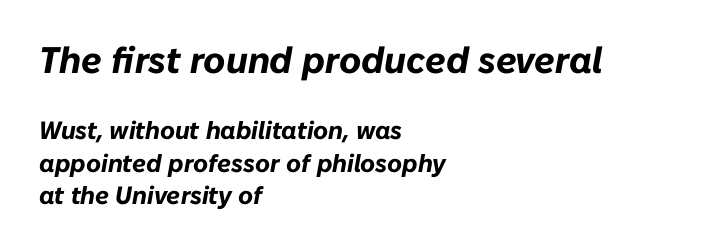
The face used here appears at its bigger size in the upper chunk. Italic: yes, the glyphs are oblique. Casual observation: everything's shoved over to the left. Compared with typical body copy, the letter spacing here is the same.
